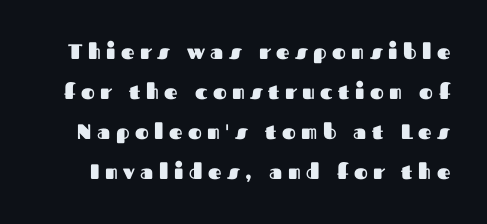
The image shows 21 px bold type, upright; set loose line spacing (1.91x), unusually wide letter spacing (+0.26 em), not underlined.
